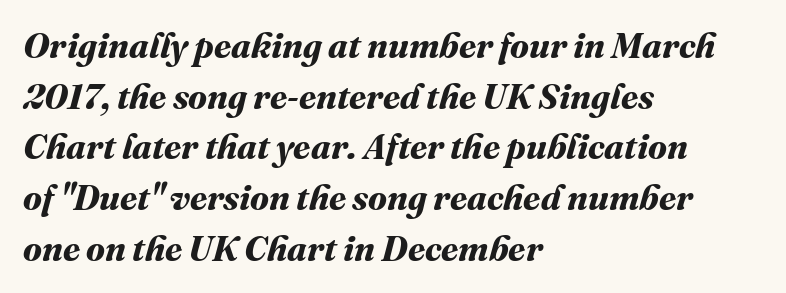
{"bold": "yes", "weight": "bold", "width": "normal", "stroke_contrast": "medium", "x_height": "medium", "monospaced": "no", "underline": "no", "align": "left", "line_spacing": "normal", "line_spacing_ratio": 1.45, "letter_spacing": "normal", "letter_spacing_em": 0.0, "glyph_px": 35}
